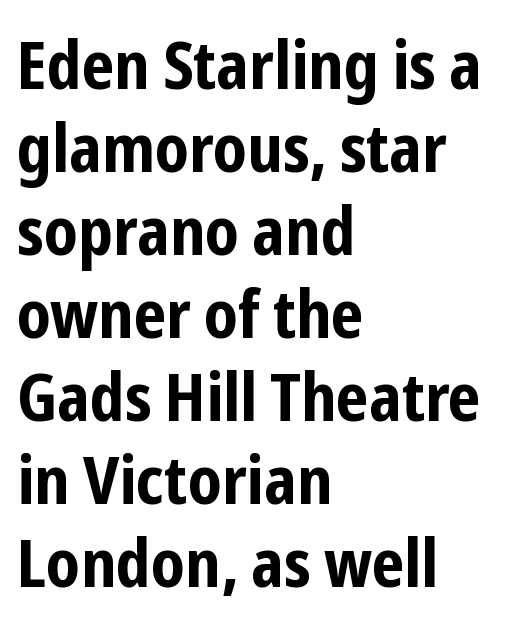
Q: Is the text bold? A: Yes.
Q: Is the text italic (slanted)? A: No, it is upright.
Q: Is the typeface a serif or a sans-serif typeface? A: Sans-serif.
Q: Is the text underlined? A: No.
Q: How is the paragraph aligned? A: Left-aligned.
Q: Is the spacing between letters normal or unusually wide? A: Normal.
Q: Width (condensed, normal, or wide)? A: Condensed.
Q: Stroke contrast? A: Low.
Q: x-height? A: Medium.
Q: Monospaced? A: No.
